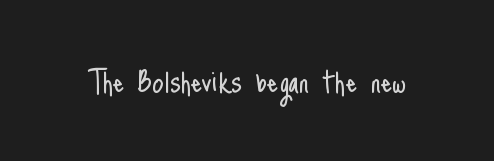
Counters stay open thanks to moderate or lighter strokes. Letter spacing: default. The letters advance in unequal steps, a hallmark of proportional type. The space directly below the letters is spotless. Quick note: not italic, upright. Stroke terminals: plain, sans-serif.
